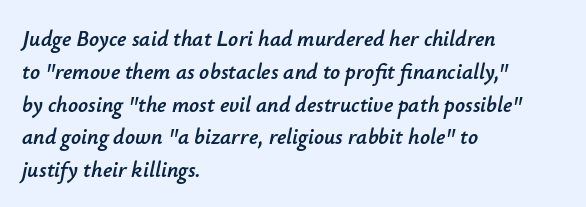
Q: Is the text italic (slanted)? A: Yes, it leans right by about 12 degrees.
Q: Is the text underlined? A: No.
Q: How is the paragraph aligned? A: Left-aligned.
Q: Is the spacing between letters normal or unusually wide? A: Normal.
Q: Is the spacing between lines tight, normal or loose? A: Normal.
